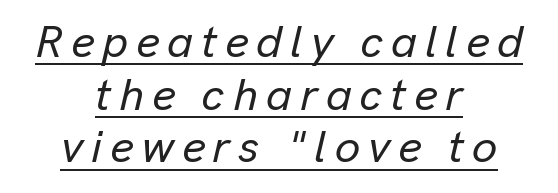
Q: Is the text italic (slanted)? A: Yes, it leans right by about 13 degrees.
Q: Is the text underlined? A: Yes.
Q: How is the paragraph aligned? A: Centered.
Q: Width (condensed, normal, or wide)? A: Normal.
Q: Stroke contrast? A: Low.
Q: x-height? A: Medium.
Q: Monospaced? A: No.
